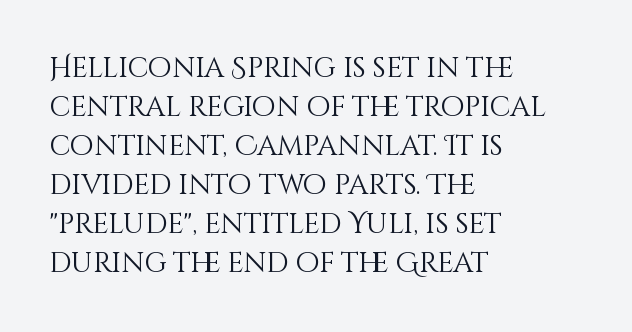
The image shows 28 px light type, upright; set left-aligned, normal line spacing (1.39x), normal letter spacing, not underlined; medium stroke contrast and a large x-height.
